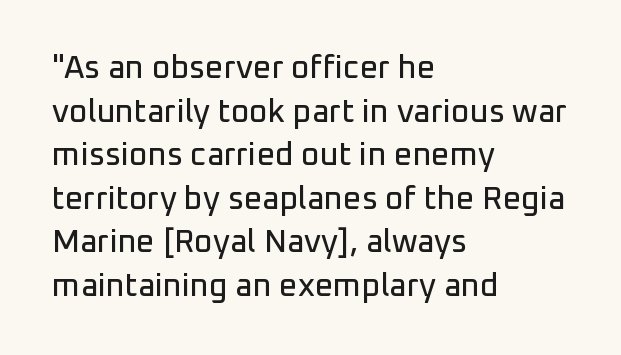
Spacing verdict: proportional, widths tailored to each character. Horizontally, the lines are justified to the leading edge only. The words here are not underlined. Spacing between characters is what you'd get straight out of the box. The lettering holds an erect, upright posture throughout. The face used here is a sans, in the tradition of grotesques and geometrics.
